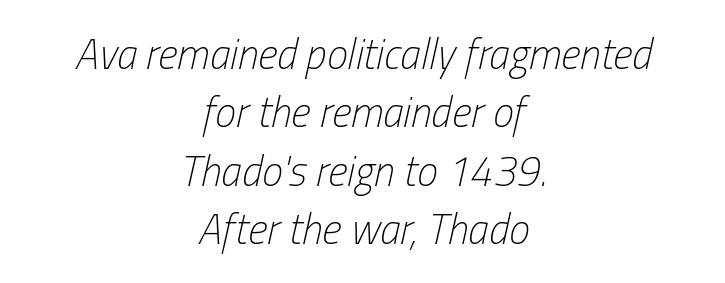
The rendering uses natural spacing where letterforms have individual widths. If you drew a line through each stem, it would be angled. Alignment: centered. This reads as an unemphasized weight, regular at the heaviest.
